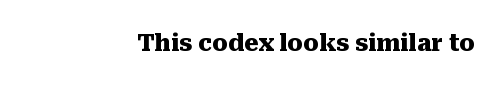
Q: Is the text bold? A: Yes.
Q: Is the text italic (slanted)? A: No, it is upright.
Q: Is the text underlined? A: No.
Q: Is the spacing between letters normal or unusually wide? A: Normal.
